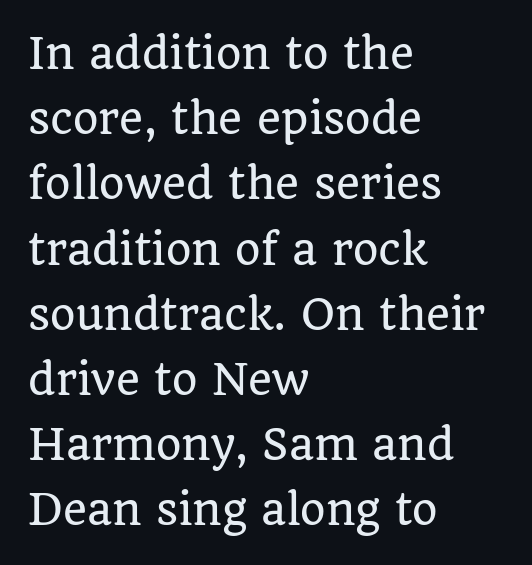
Unlike a clean sans, this face finishes its strokes with serifs. Notice how the stems are strictly vertical — no italics here. These lines stack with their left ends in a neat column. The face used here is proportionally spaced, like ordinary book or web type. Any mark beneath the type? The region is blank. Vertical spacing — default.
